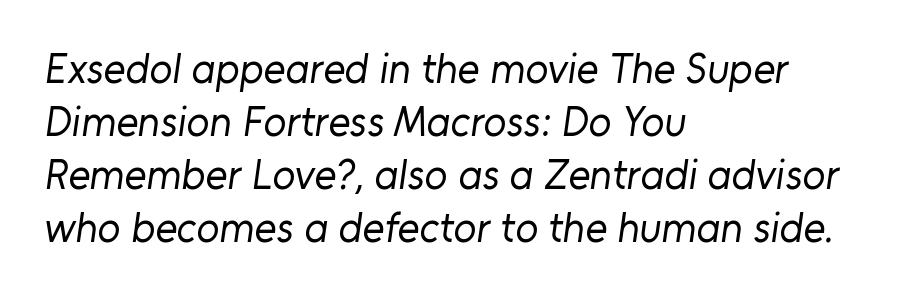
Q: Is the text bold? A: No.
Q: Is the typeface a serif or a sans-serif typeface? A: Sans-serif.
Q: Is the text underlined? A: No.
Q: How is the paragraph aligned? A: Left-aligned.
Q: Is the spacing between letters normal or unusually wide? A: Normal.
Q: Is the spacing between lines tight, normal or loose? A: Normal.
Q: Width (condensed, normal, or wide)? A: Normal.
Q: Stroke contrast? A: Low.
Q: x-height? A: Medium.
Q: Monospaced? A: No.
